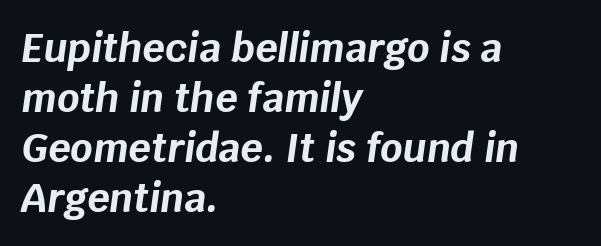
The image shows 39 px bold type, italic (leaning right); set left-aligned, normal line spacing (1.28x), normal letter spacing, not underlined; low stroke contrast and a large x-height.
